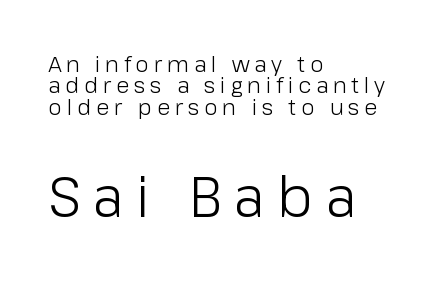
Casual observation: everything's shoved over to the left. Loose tracking; the words dissolve into strings of separated letters. Compared with typical paragraphs, the rows here are closer together. Reading top to bottom, the characters get bigger at the block break. Every stem runs plumb, perpendicular to the baseline.
